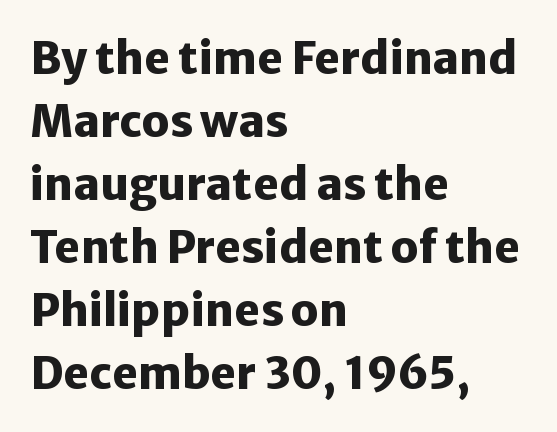
The image shows 44 px heavy sans-serif type, upright; set left-aligned, normal line spacing (1.43x), normal letter spacing, not underlined; low stroke contrast and a medium x-height.
